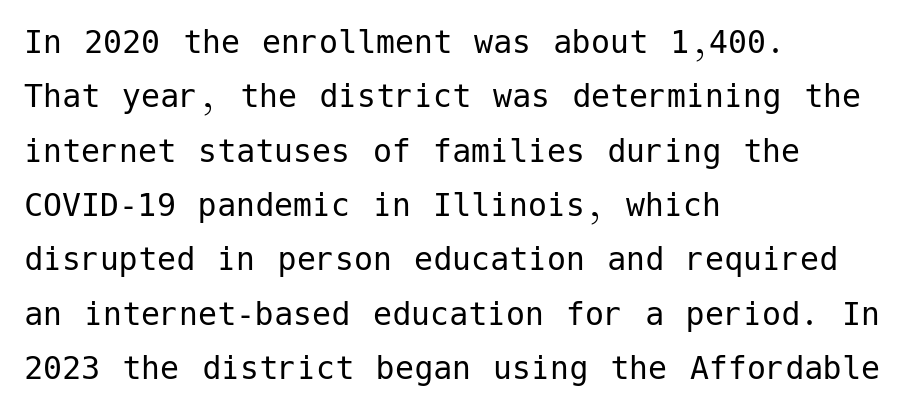
Q: Is the text bold? A: No.
Q: Is the text italic (slanted)? A: No, it is upright.
Q: Is the typeface a serif or a sans-serif typeface? A: Sans-serif.
Q: Is the text underlined? A: No.
Q: How is the paragraph aligned? A: Left-aligned.
Q: Is the spacing between letters normal or unusually wide? A: Normal.
Q: Is the spacing between lines tight, normal or loose? A: Normal.
Q: Width (condensed, normal, or wide)? A: Normal.
Q: Stroke contrast? A: Low.
Q: x-height? A: Medium.
